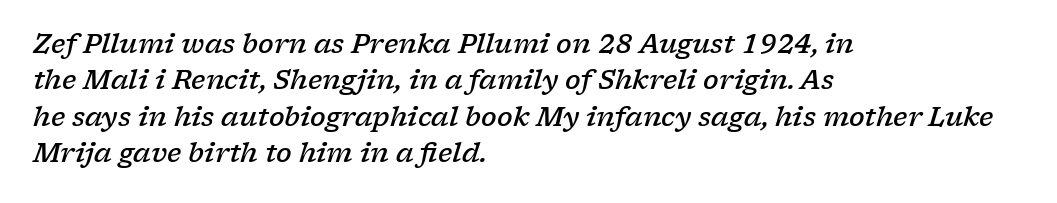
{"italic": "yes", "lean": "right", "slant_degrees": 17, "bold": "semi", "underline": "no", "align": "left", "line_spacing": "normal", "line_spacing_ratio": 1.4, "letter_spacing": "normal", "letter_spacing_em": 0.0, "glyph_px": 26}
